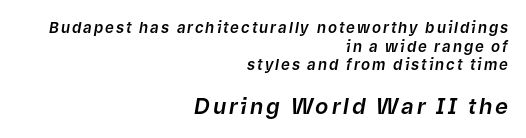
Students, observe: this is what conventionally led text looks like. Plain, unruled lines of type. Every character sits at an angle, as italics do. The designer gave the closing block more size than the opening block.
